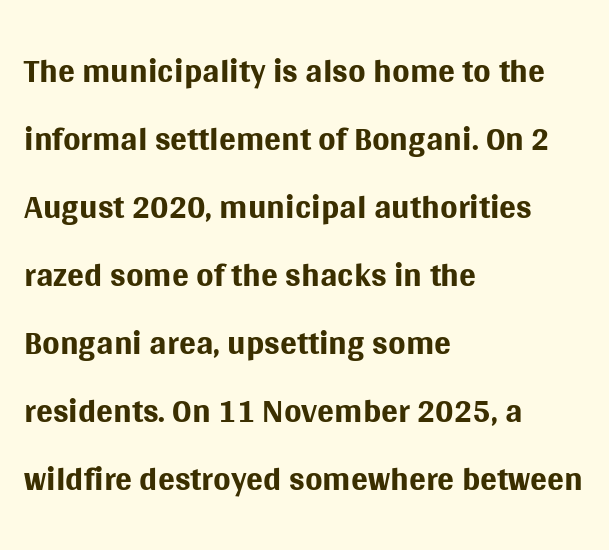
Q: Is the text bold? A: No.
Q: Is the text italic (slanted)? A: No, it is upright.
Q: Is the typeface a serif or a sans-serif typeface? A: Sans-serif.
Q: Is the text underlined? A: No.
Q: How is the paragraph aligned? A: Left-aligned.
Q: Is the spacing between letters normal or unusually wide? A: Normal.
Q: Is the spacing between lines tight, normal or loose? A: Normal.
Q: Width (condensed, normal, or wide)? A: Normal.
Q: Stroke contrast? A: Medium.
Q: x-height? A: Large.
Q: Monospaced? A: No.
